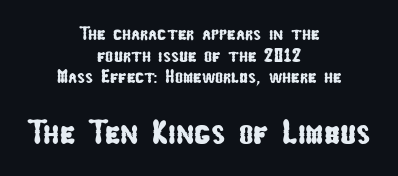
Q: Is the typeface a serif or a sans-serif typeface? A: Sans-serif.
Q: Is the text underlined? A: No.
Q: How is the paragraph aligned? A: Centered.
Q: Is the spacing between letters normal or unusually wide? A: Normal.
Q: Is the spacing between lines tight, normal or loose? A: Tight.
Q: Which block of text is set in a larger size, the first (top) or the second (bottom)? A: The second (bottom) one.
Q: Width (condensed, normal, or wide)? A: Condensed.
Q: Stroke contrast? A: Low.
Q: x-height? A: Medium.
Q: Monospaced? A: No.
